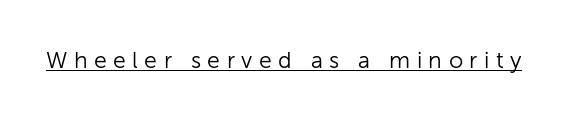
Q: Is the text bold? A: No.
Q: Is the text italic (slanted)? A: No, it is upright.
Q: Is the text underlined? A: Yes.
Q: Is the spacing between letters normal or unusually wide? A: Unusually wide.
